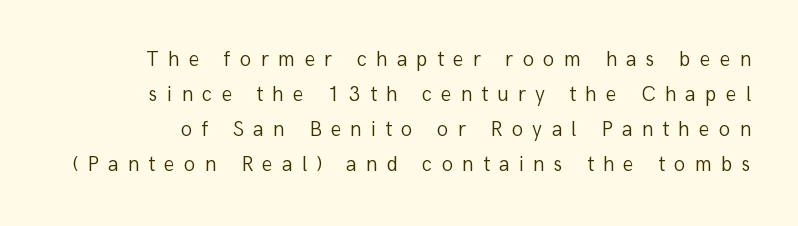
Rendered with straight, roman letterforms. Stems and bowls with no extra thickness — not bold. Is there much room between lines? A standard amount, neither cramped nor airy. Someone cranked the tracking dial way up on this one. Decoration check: the copy has no underline.
